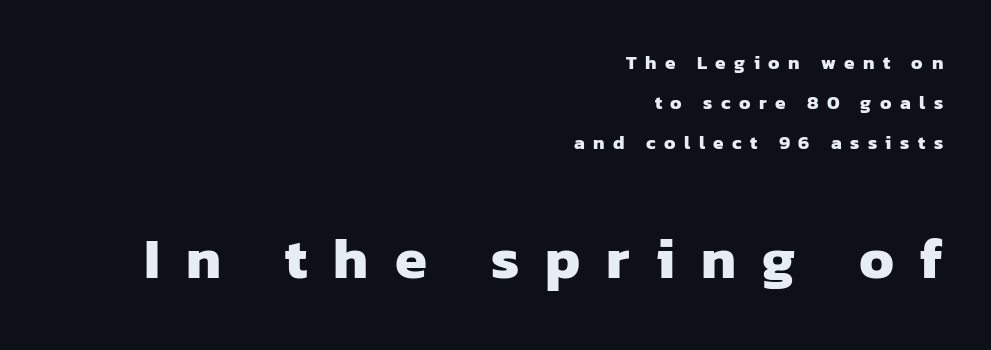
The image shows 58 px heavy sans-serif type; set right-aligned, loose line spacing (2.1x), unusually wide letter spacing (+0.45 em), not underlined; the second (bottom) block is 3.05x larger; low stroke contrast and a medium x-height.
